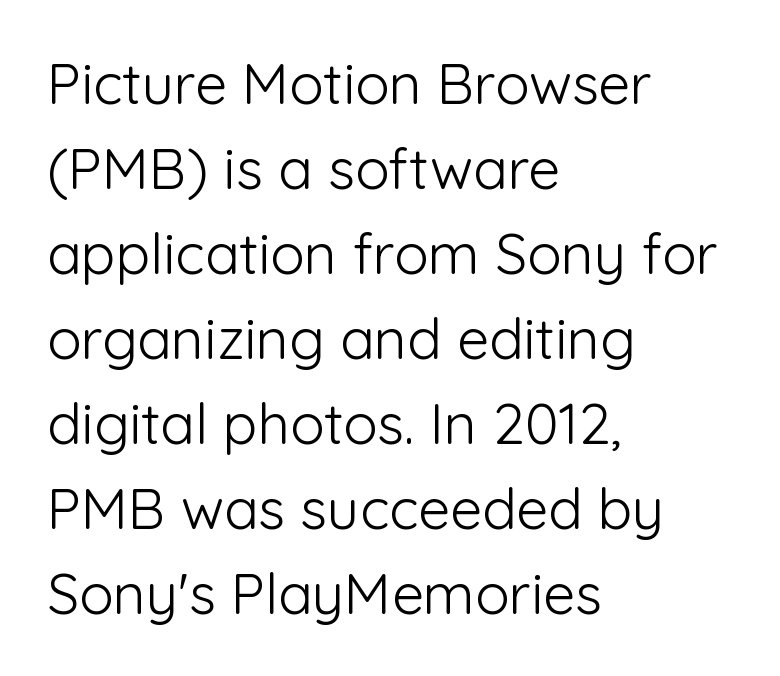
The letters stand straight up with perfectly vertical stems. Line beginnings align vertically; line endings do not. The face used here is proportionally spaced, like ordinary book or web type. Characters follow at the spacing the type designer built in. The vertical gap from one line to the next is medium. Is this a heavy cut? Hardly; it is regular or lighter.
